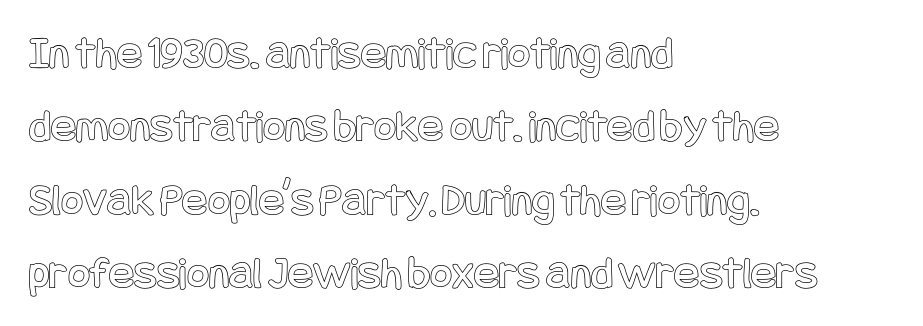
The foot of each line stays bare and open. These lines are set flush left with a ragged right edge. Glyph-to-glyph distance matches everyday printed text. Upright lettering throughout. Leading: standard.
